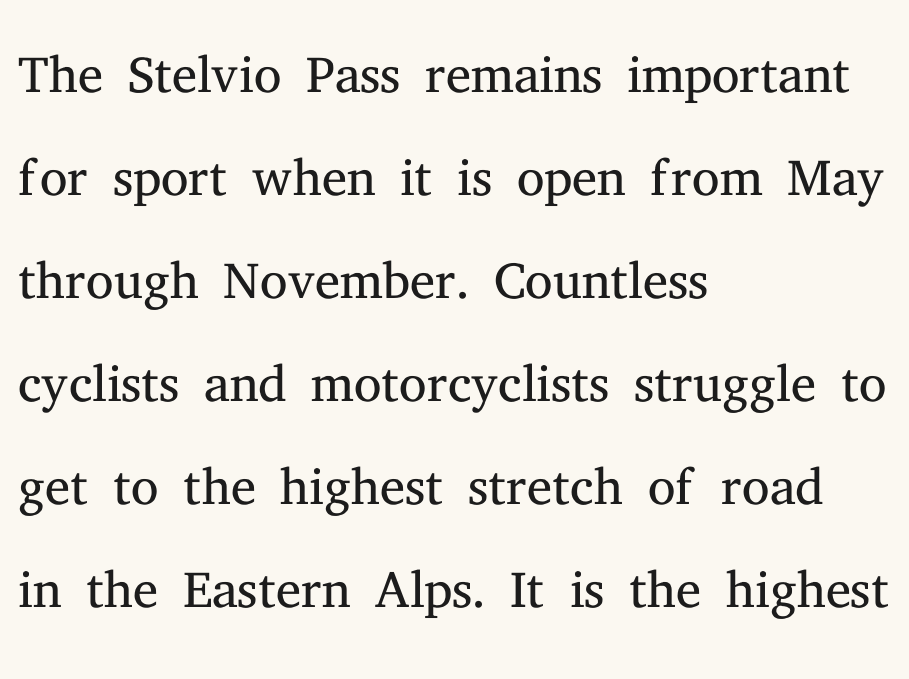
{"serif": "yes", "italic": "no", "bold": "no", "weight": "light", "width": "normal", "stroke_contrast": "medium", "x_height": "medium", "monospaced": "no", "underline": "no", "align": "left", "line_spacing": "normal", "line_spacing_ratio": 1.32, "letter_spacing": "normal", "letter_spacing_em": 0.0, "glyph_px": 78}
